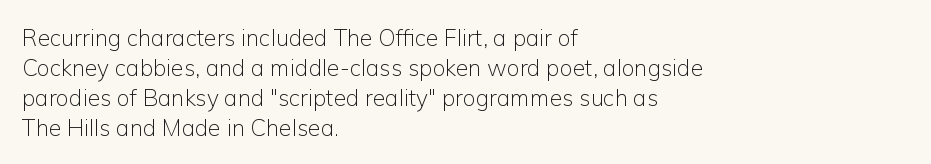
Q: Is the text bold? A: No.
Q: Is the text italic (slanted)? A: No, it is upright.
Q: Is the text underlined? A: No.
Q: How is the paragraph aligned? A: Left-aligned.
Q: Is the spacing between letters normal or unusually wide? A: Normal.
Q: Is the spacing between lines tight, normal or loose? A: Normal.
